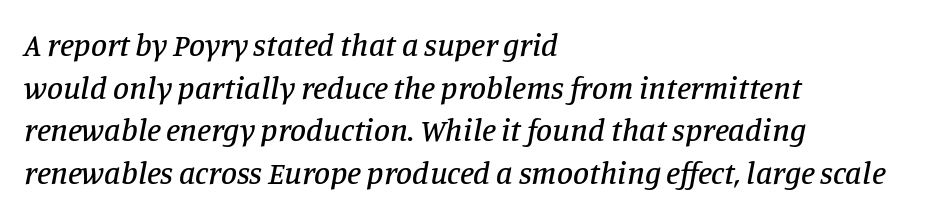
The image shows 32 px serif type, italic (leaning right); set left-aligned, normal line spacing (1.33x), normal letter spacing, not underlined; low stroke contrast and a large x-height.
